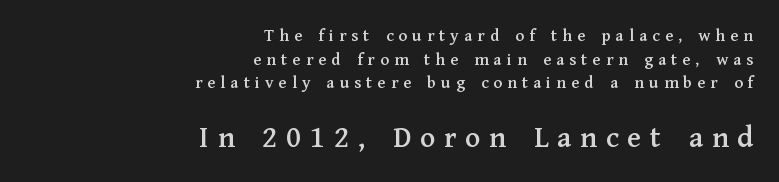
Caption: multi-line text, flush right, ragged left. A student would notice the bottom passage is typeset larger than what precedes it. Spacing between characters has been opened up far beyond the box default. What's the leading like? Ordinary, nothing unusual. Clear beneath every line of the passage. The rendering uses natural spacing where letterforms have individual widths.
